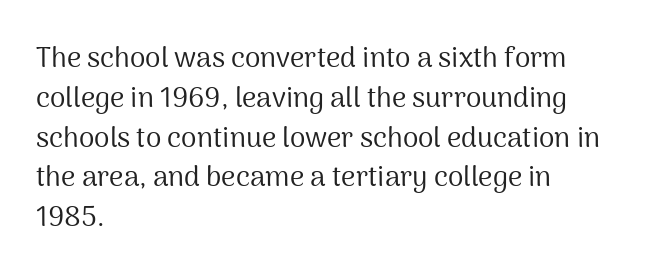
{"serif": "no", "italic": "no", "bold": "no", "weight": "regular", "width": "normal", "stroke_contrast": "medium", "x_height": "medium", "monospaced": "no", "underline": "no", "align": "left", "line_spacing": "normal", "line_spacing_ratio": 1.42, "letter_spacing": "normal", "letter_spacing_em": 0.0, "glyph_px": 28}
